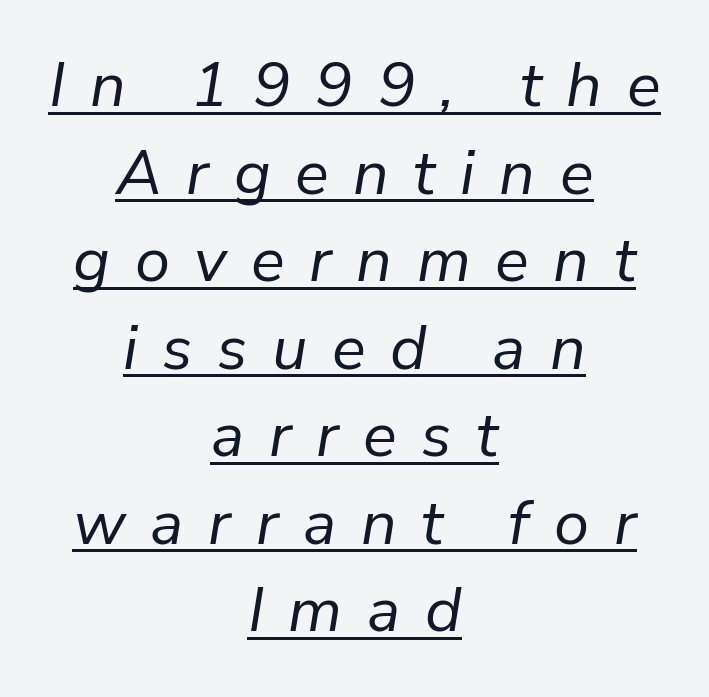
{"italic": "yes", "lean": "right", "slant_degrees": 9, "bold": "no", "weight": "regular", "width": "normal", "stroke_contrast": "low", "x_height": "medium", "monospaced": "no", "underline": "yes", "align": "center", "line_spacing": "normal", "line_spacing_ratio": 1.39, "letter_spacing": "wide", "letter_spacing_em": 0.39, "glyph_px": 63}
